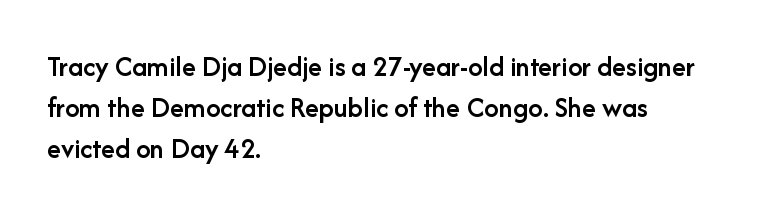
{"serif": "no", "italic": "no", "bold": "semi", "weight": "semibold", "width": "normal", "stroke_contrast": "low", "x_height": "medium", "monospaced": "no", "underline": "no", "align": "left", "line_spacing": "normal", "line_spacing_ratio": 1.42, "letter_spacing": "normal", "letter_spacing_em": 0.0, "glyph_px": 29}
